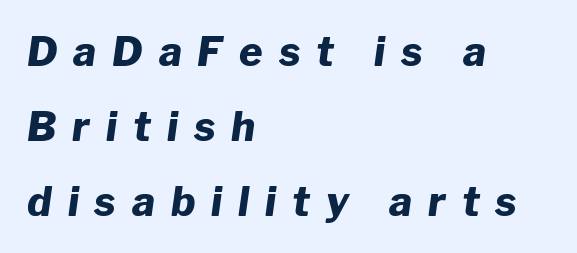
Q: Is the text bold? A: Yes.
Q: Is the text italic (slanted)? A: Yes, it leans right by about 8 degrees.
Q: Is the text underlined? A: No.
Q: How is the paragraph aligned? A: Left-aligned.
Q: Is the spacing between letters normal or unusually wide? A: Unusually wide.
Q: Width (condensed, normal, or wide)? A: Normal.
Q: Stroke contrast? A: Low.
Q: x-height? A: Medium.
Q: Monospaced? A: No.
